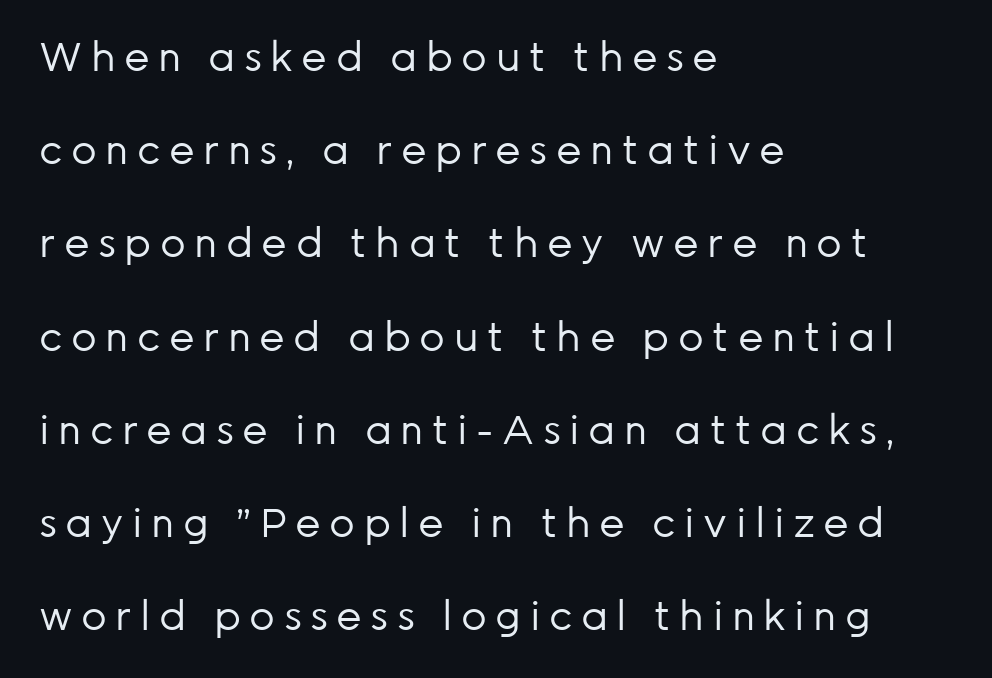
{"serif": "no", "italic": "no", "bold": "no", "weight": "regular", "width": "normal", "stroke_contrast": "low", "x_height": "medium", "monospaced": "no", "underline": "no", "align": "left", "line_spacing": "loose", "line_spacing_ratio": 2.33, "letter_spacing": "wide", "letter_spacing_em": 0.21, "glyph_px": 40}
